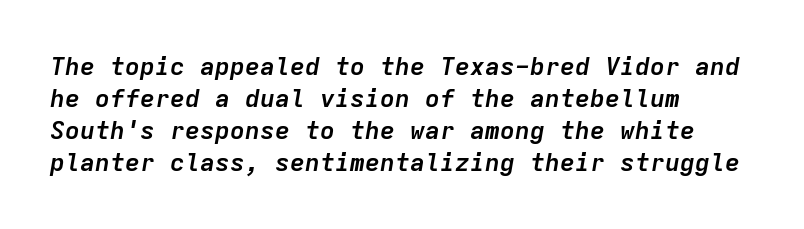
The image shows 25 px bold type, italic (leaning right); set left-aligned, normal line spacing (1.28x), normal letter spacing, not underlined.
